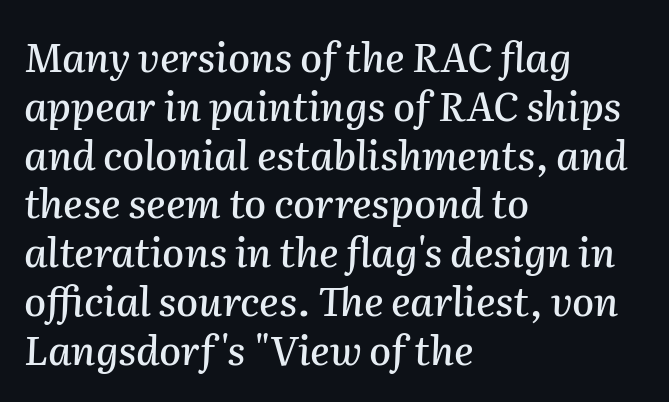
Here the designer chose a conventional face with non-uniform glyph widths. Descenders hang freely into open space. Notice how the passage keeps a crisp vertical edge on the left only. Italic: yes, the glyphs are oblique.
